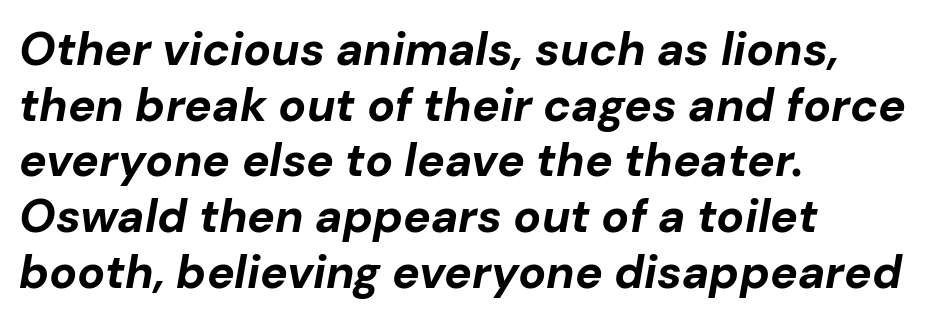
{"italic": "yes", "lean": "right", "slant_degrees": 10, "bold": "yes", "weight": "bold", "width": "normal", "stroke_contrast": "low", "x_height": "medium", "monospaced": "no", "underline": "no", "align": "left", "line_spacing_ratio": 1.21, "letter_spacing": "normal", "letter_spacing_em": 0.0, "glyph_px": 46}
